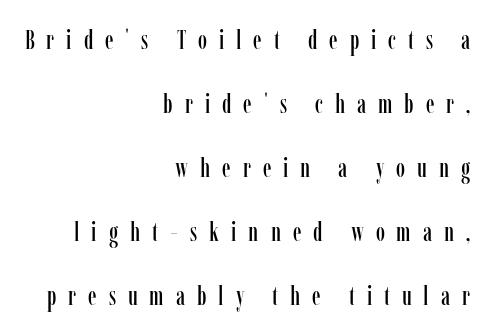
The image shows 26 px text type, upright; set right-aligned, loose line spacing (2.46x), unusually wide letter spacing (+0.46 em), not underlined.
